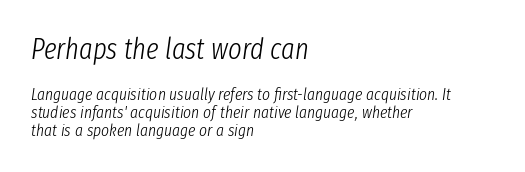
Q: Is the text bold? A: No.
Q: Is the text italic (slanted)? A: Yes, it leans right by about 8 degrees.
Q: Is the text underlined? A: No.
Q: How is the paragraph aligned? A: Left-aligned.
Q: Is the spacing between letters normal or unusually wide? A: Normal.
Q: Is the spacing between lines tight, normal or loose? A: Tight.
Q: Which block of text is set in a larger size, the first (top) or the second (bottom)? A: The first (top) one.
Q: Width (condensed, normal, or wide)? A: Condensed.
Q: Stroke contrast? A: Low.
Q: x-height? A: Medium.
Q: Monospaced? A: No.
